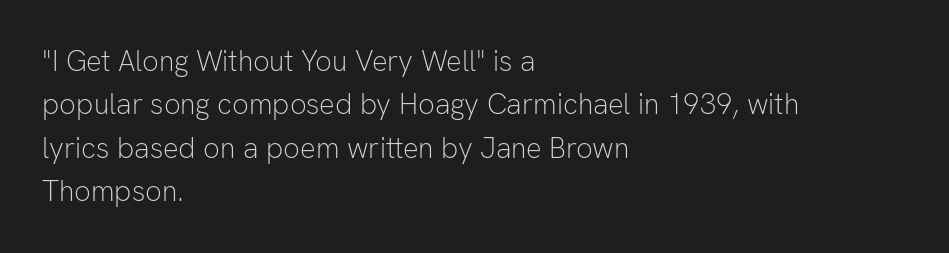
{"serif": "no", "italic": "no", "bold": "no", "weight": "light", "width": "normal", "stroke_contrast": "low", "x_height": "medium", "monospaced": "no", "underline": "no", "align": "left", "line_spacing": "normal", "line_spacing_ratio": 1.5, "letter_spacing": "normal", "letter_spacing_em": 0.0, "glyph_px": 29}
